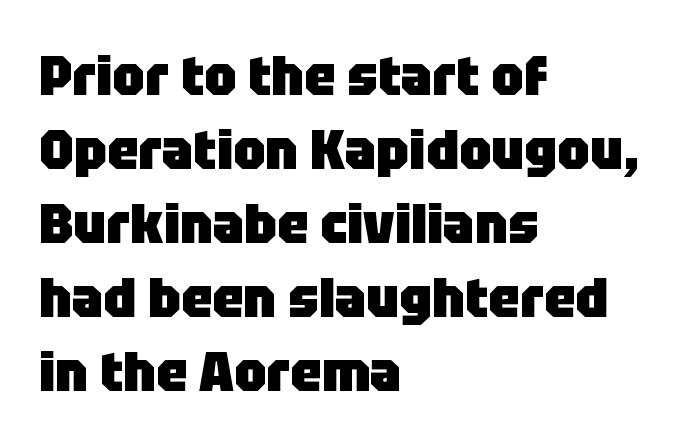
Clear beneath every line of the passage. Tracking value appears to be zero — textbook default spacing. Notice how descenders clear the ascenders below comfortably — that's standard leading. Italic: no, the glyphs are upright roman.
